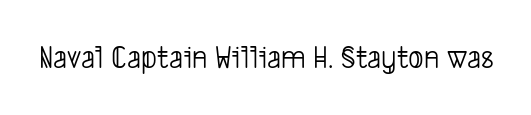
Stroke terminals: plain, sans-serif. Tracking here is standard; glyphs follow each other at the usual distance. Do the characters align in a grid? No, the font is proportional. The space directly below the letters is spotless. No heavy texture on the line: the type isn't bold.
